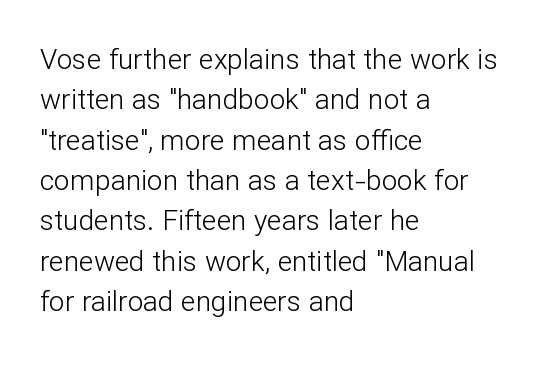
{"serif": "no", "italic": "no", "bold": "no", "weight": "light", "width": "normal", "stroke_contrast": "low", "x_height": "medium", "monospaced": "no", "underline": "no", "align": "left", "line_spacing": "normal", "line_spacing_ratio": 1.44, "letter_spacing": "normal", "letter_spacing_em": 0.0, "glyph_px": 28}
